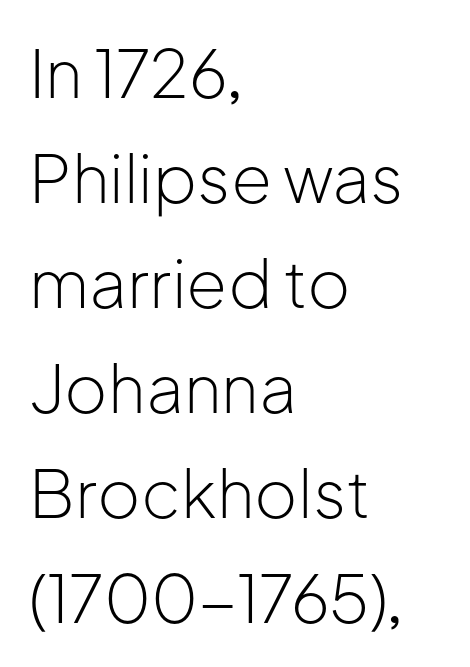
Q: Is the text bold? A: No.
Q: Is the text italic (slanted)? A: No, it is upright.
Q: Is the typeface a serif or a sans-serif typeface? A: Sans-serif.
Q: Is the text underlined? A: No.
Q: How is the paragraph aligned? A: Left-aligned.
Q: Is the spacing between letters normal or unusually wide? A: Normal.
Q: Is the spacing between lines tight, normal or loose? A: Normal.
Q: Width (condensed, normal, or wide)? A: Normal.
Q: Stroke contrast? A: Low.
Q: x-height? A: Medium.
Q: Monospaced? A: No.
